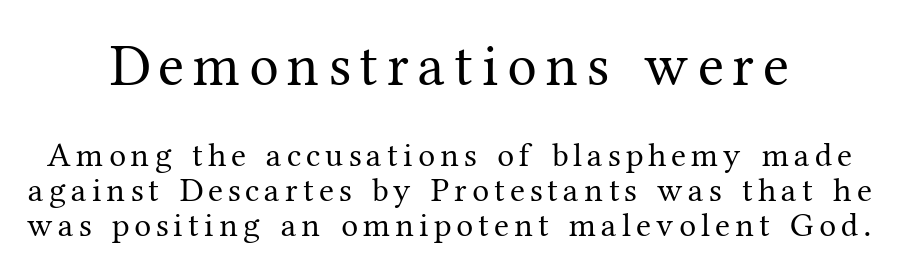
The image shows 59 px regular-weight serif type, upright; set tight line spacing (1.03x), not underlined; the first (top) block is 1.74x larger; medium stroke contrast and a medium x-height.
